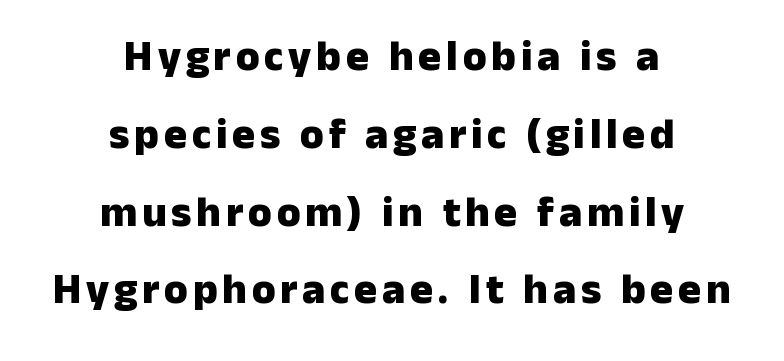
{"serif": "no", "italic": "no", "bold": "yes", "weight": "heavy", "width": "normal", "stroke_contrast": "low", "x_height": "medium", "monospaced": "no", "underline": "no", "align": "center", "line_spacing_ratio": 1.81, "glyph_px": 43}
